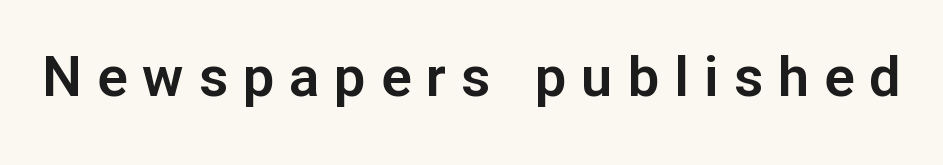
Q: Is the text italic (slanted)? A: No, it is upright.
Q: Is the typeface a serif or a sans-serif typeface? A: Sans-serif.
Q: Is the text underlined? A: No.
Q: Is the spacing between letters normal or unusually wide? A: Unusually wide.
Q: Width (condensed, normal, or wide)? A: Normal.
Q: Stroke contrast? A: Low.
Q: x-height? A: Medium.
Q: Monospaced? A: No.
